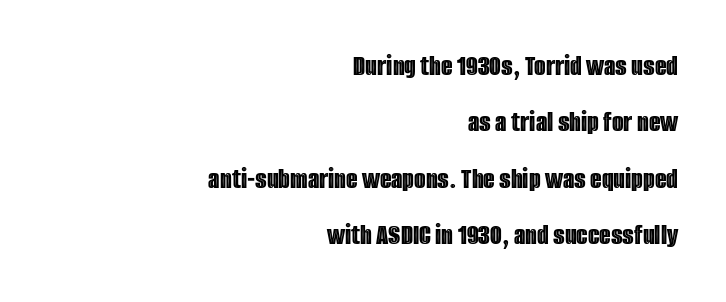
Q: Is the text italic (slanted)? A: No, it is upright.
Q: Is the text underlined? A: No.
Q: How is the paragraph aligned? A: Right-aligned.
Q: Is the spacing between letters normal or unusually wide? A: Normal.
Q: Width (condensed, normal, or wide)? A: Condensed.
Q: x-height? A: Large.
Q: Monospaced? A: No.
